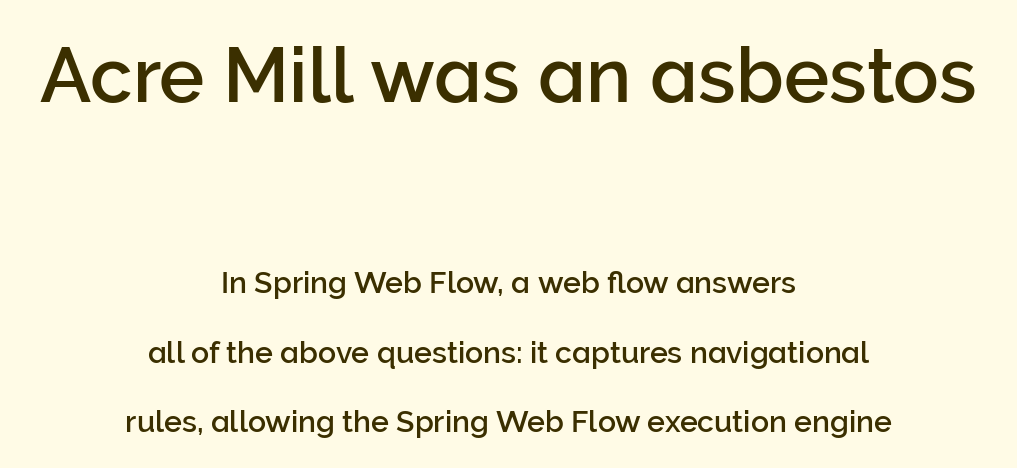
Q: Is the text italic (slanted)? A: No, it is upright.
Q: Is the typeface a serif or a sans-serif typeface? A: Sans-serif.
Q: Is the text underlined? A: No.
Q: How is the paragraph aligned? A: Centered.
Q: Is the spacing between letters normal or unusually wide? A: Normal.
Q: Is the spacing between lines tight, normal or loose? A: Loose.
Q: Which block of text is set in a larger size, the first (top) or the second (bottom)? A: The first (top) one.
Q: Width (condensed, normal, or wide)? A: Normal.
Q: Stroke contrast? A: Low.
Q: x-height? A: Medium.
Q: Monospaced? A: No.
